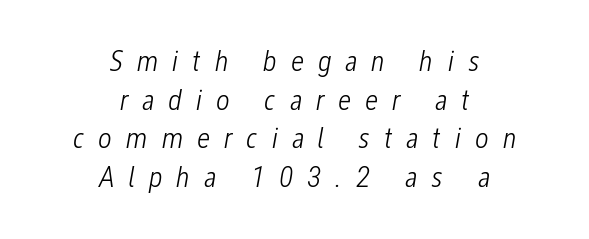
Notice how the stems are inclined rather than vertical — that's the hallmark of italics. No heavy texture on the line: the type isn't bold. In CSS terms this would be text-align: center. A clean baseline with only descenders dipping below it. Is there much room between lines? A standard amount, neither cramped nor airy. Spacing verdict: proportional, widths tailored to each character.
